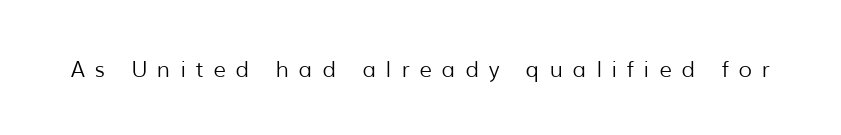
Q: Is the text bold? A: No.
Q: Is the text italic (slanted)? A: No, it is upright.
Q: Is the text underlined? A: No.
Q: Is the spacing between letters normal or unusually wide? A: Unusually wide.
